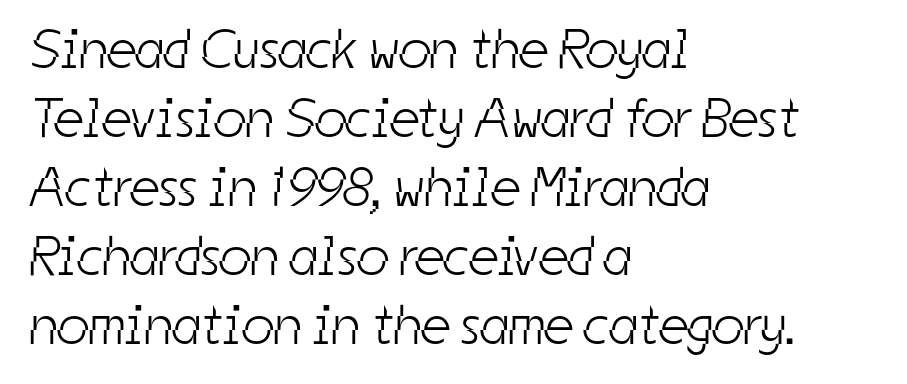
The image shows 56 px light, condensed sans-serif type; set left-aligned, line spacing 1.23x, normal letter spacing, not underlined; low stroke contrast and a medium x-height.
